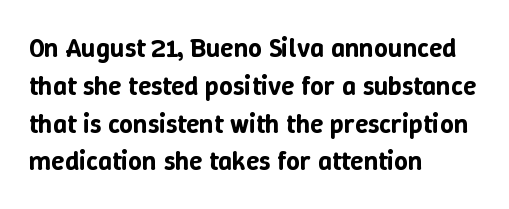
Q: Is the text italic (slanted)? A: No, it is upright.
Q: Is the text underlined? A: No.
Q: How is the paragraph aligned? A: Left-aligned.
Q: Is the spacing between letters normal or unusually wide? A: Normal.
Q: Is the spacing between lines tight, normal or loose? A: Normal.
